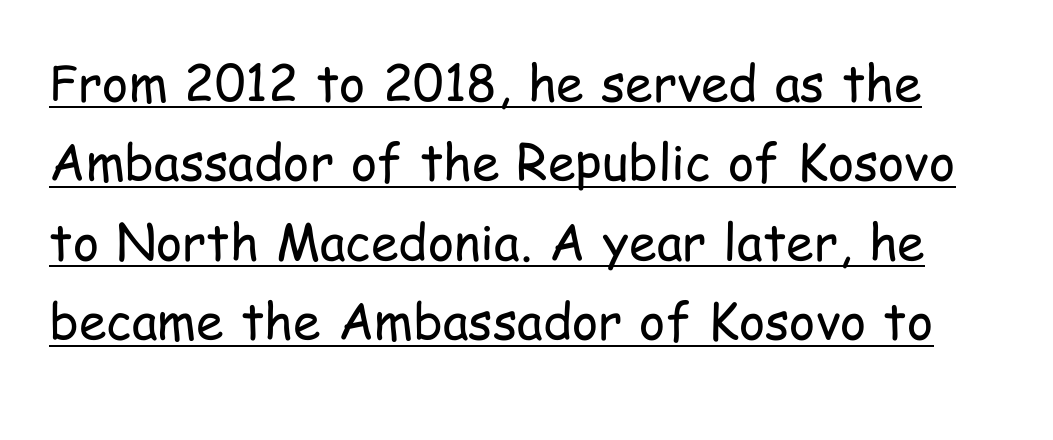
A typesetter would call this proportional, since set widths differ per character. Grotesque or geometric, the face here clearly has no serifs. Normally led — the rows are evenly, conventionally spaced. Ordinary non-slanted type is in use. What stands out about the letter spacing? Nothing — it is the standard amount.
